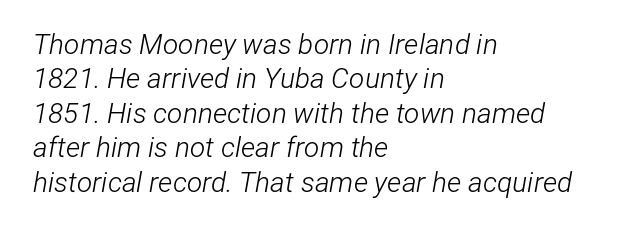
Is the type heavy? It reads as light-to-regular instead. A clean baseline with only descenders dipping below it. You could not count columns in this text — the font is proportionally spaced. The compositor pushed each line to the left boundary. Here the glyphs are tracked normally, forming tight word shapes. Characters are canted at an angle relative to the baseline's perpendicular.
